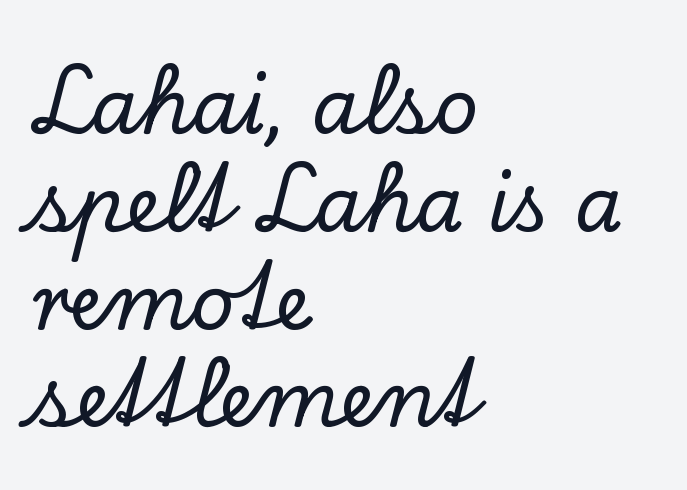
{"serif": "yes", "width": "normal", "stroke_contrast": "low", "x_height": "small", "monospaced": "no", "underline": "no", "align": "left", "line_spacing": "normal", "line_spacing_ratio": 1.27, "letter_spacing": "normal", "letter_spacing_em": 0.0, "glyph_px": 77}
